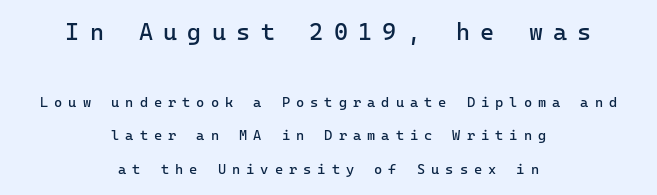
{"italic": "no", "bold": "no", "underline": "no", "align": "center", "line_spacing": "loose", "line_spacing_ratio": 2.4, "letter_spacing": "wide", "letter_spacing_em": 0.43, "larger_block": "first", "size_ratio": 1.71, "glyph_px": 24}
